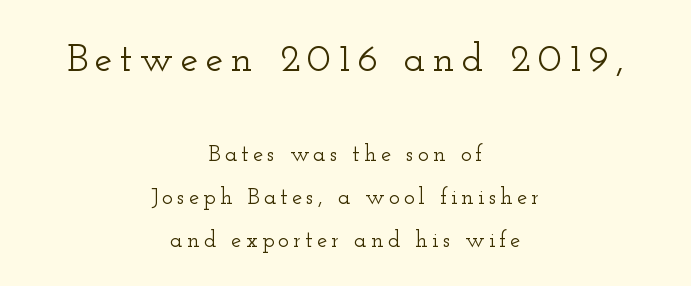
Neither beginnings nor endings align; midpoints do. Words float on clear page, feet unadorned. Type size steps down from the first block to the second. A typesetter would call this proportional, since set widths differ per character. The typography opts for an upright posture over an oblique one. Little horizontal feet cap the strokes, marking this as serif type.
